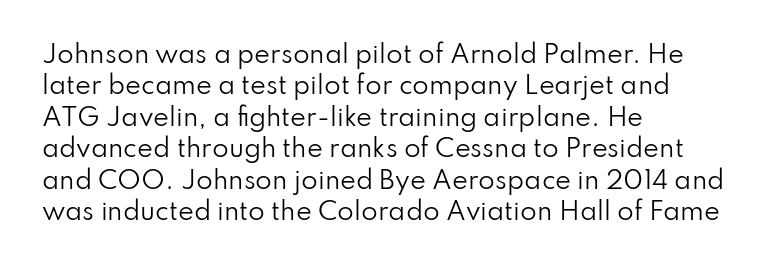
What stands out about the letter spacing? Nothing — it is the standard amount. Unmarked baselines from the first word to the last. The rendering anchors every line to the left-hand side. Regarding leading, the lines here are spaced in the standard way. Compared with a typical body face, this is equally light or lighter still. In terms of posture, this sample is upright.
